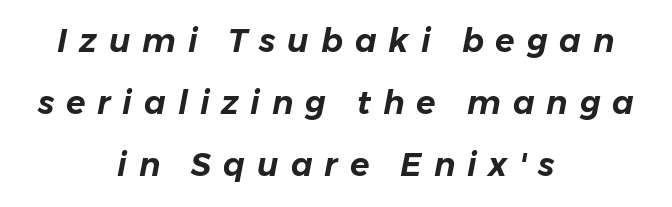
{"italic": "yes", "lean": "right", "slant_degrees": 11, "width": "normal", "stroke_contrast": "low", "x_height": "medium", "monospaced": "no", "underline": "no", "align": "center", "line_spacing": "loose", "line_spacing_ratio": 1.94, "letter_spacing": "wide", "letter_spacing_em": 0.37, "glyph_px": 32}
